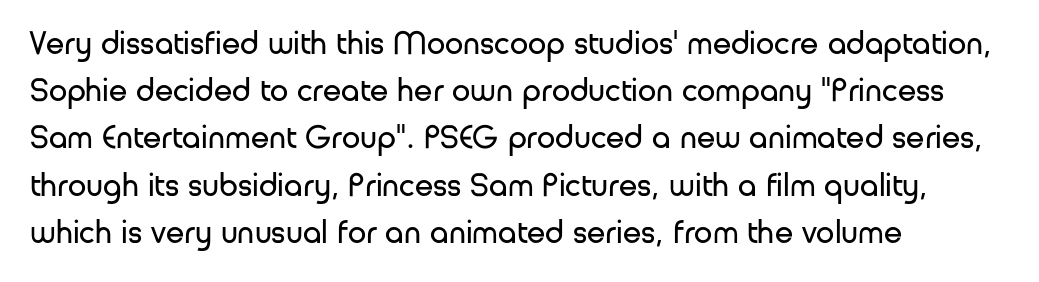
Stroke mass is kept to a normal reading level or below. Nobody drew a line under any word here. The line-height multiplier appears to be the usual default. Check where the strokes stop: nothing finishes them off — pure sans.
